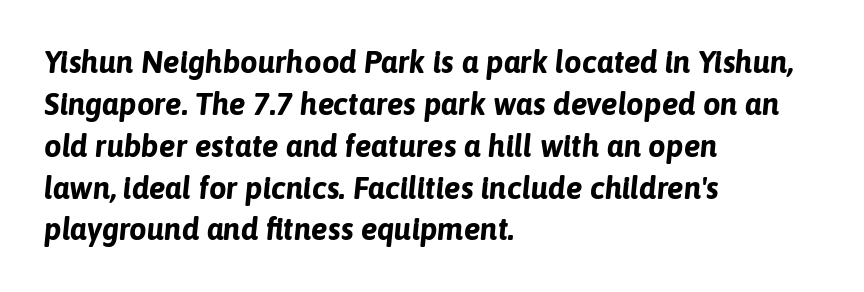
Q: Is the text bold? A: Yes.
Q: Is the text italic (slanted)? A: Yes, it leans right by about 6 degrees.
Q: Is the text underlined? A: No.
Q: How is the paragraph aligned? A: Left-aligned.
Q: Is the spacing between letters normal or unusually wide? A: Normal.
Q: Is the spacing between lines tight, normal or loose? A: Normal.
Q: Width (condensed, normal, or wide)? A: Normal.
Q: Stroke contrast? A: Low.
Q: x-height? A: Medium.
Q: Monospaced? A: No.
